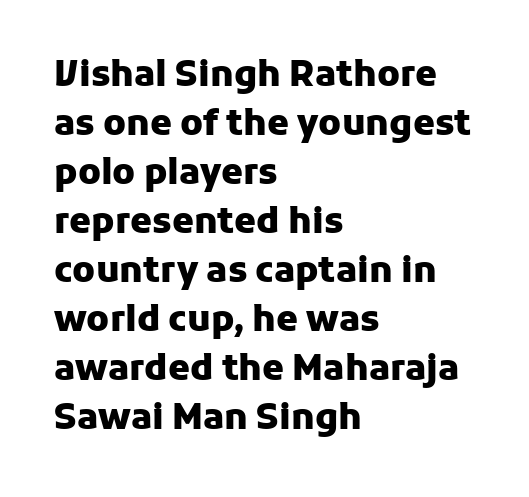
Note the varied advance widths — an 'i' is clearly narrower than an 'm'. Normally led — the rows are evenly, conventionally spaced. Notice how the stems are strictly vertical — no italics here. Beneath every word, the page is bare.
